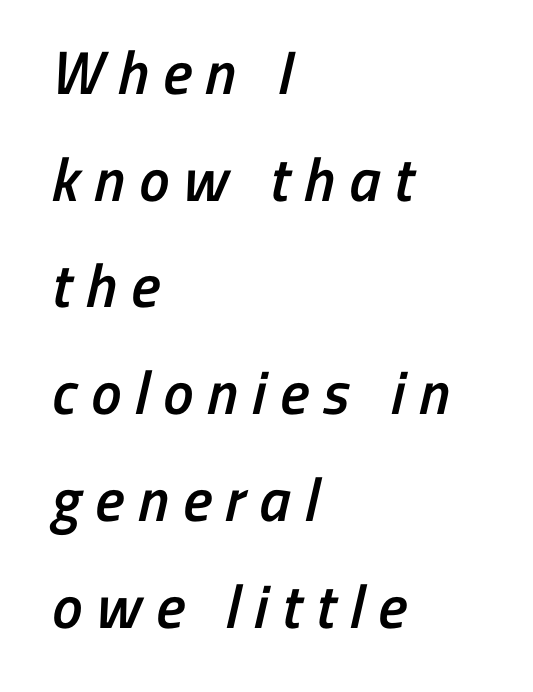
{"serif": "no", "bold": "semi", "weight": "semibold", "width": "condensed", "stroke_contrast": "low", "x_height": "medium", "monospaced": "no", "underline": "no", "align": "left", "line_spacing_ratio": 1.75, "letter_spacing": "wide", "letter_spacing_em": 0.23, "glyph_px": 61}
